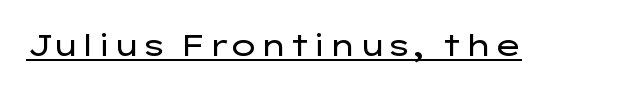
The image shows 30 px regular-weight, wide sans-serif type, upright; set normal letter spacing, underlined; low stroke contrast and a medium x-height.
